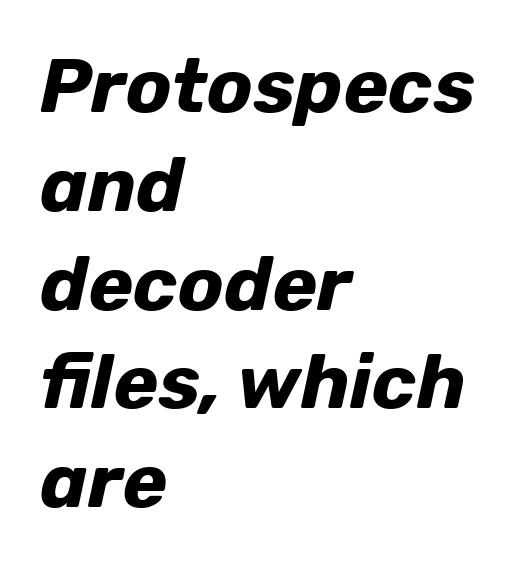
Glyph-to-glyph distance matches everyday printed text. The rendering uses a moderate line-height, typical for paragraphs. Here the designer chose a conventional face with non-uniform glyph widths. The text block is weighted toward the left margin, trailing off unevenly rightward.
